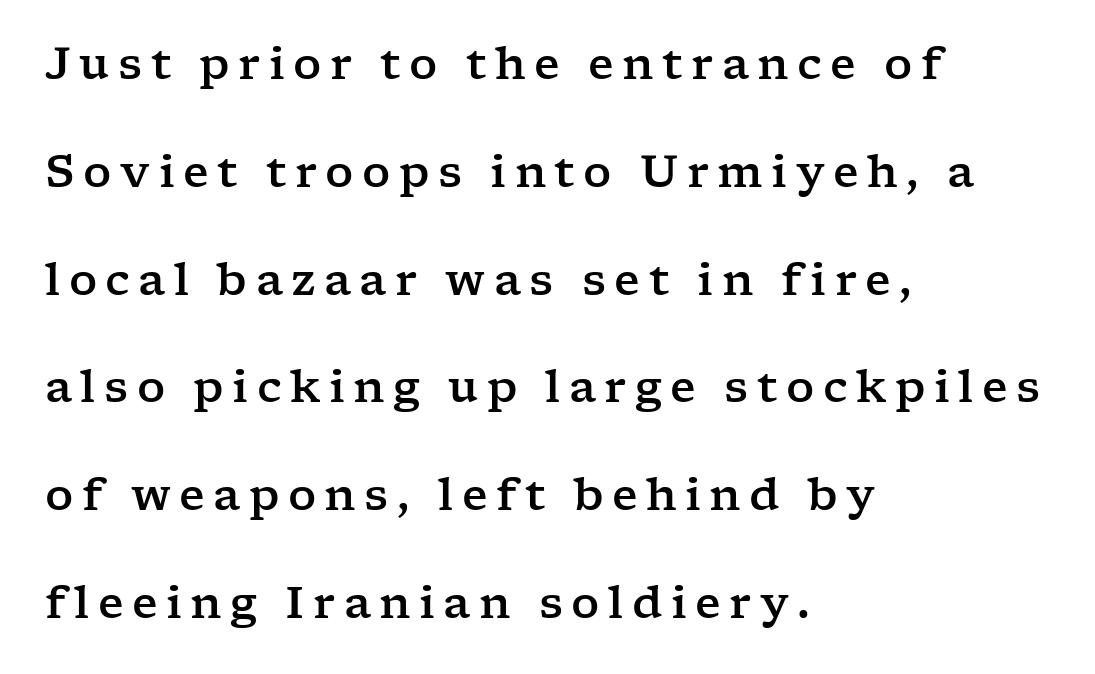
Q: Is the text italic (slanted)? A: No, it is upright.
Q: Is the typeface a serif or a sans-serif typeface? A: Serif.
Q: Is the text underlined? A: No.
Q: How is the paragraph aligned? A: Left-aligned.
Q: Is the spacing between lines tight, normal or loose? A: Loose.
Q: Width (condensed, normal, or wide)? A: Wide.
Q: Stroke contrast? A: Low.
Q: x-height? A: Medium.
Q: Monospaced? A: No.
